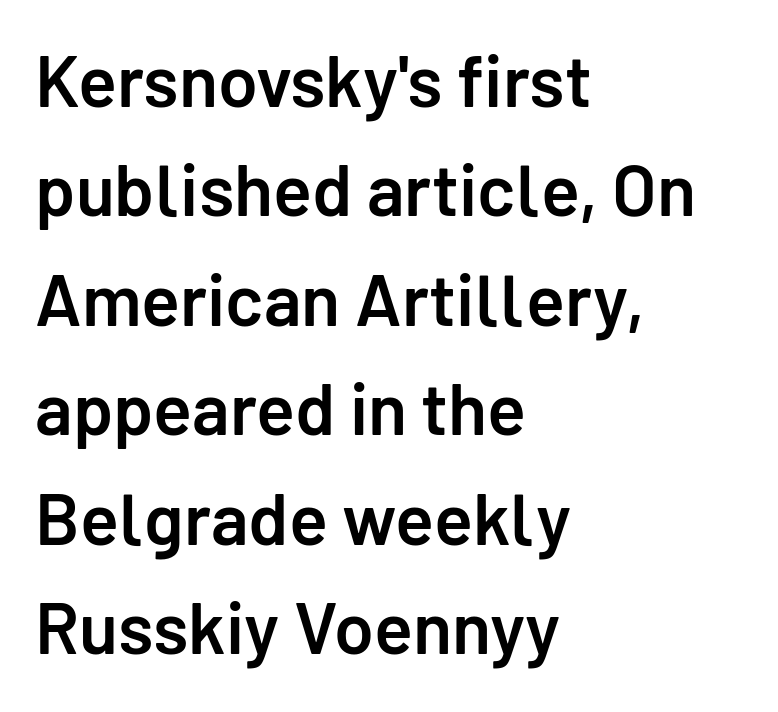
The words here are not underlined. How are the letters spaced? Ordinarily, with no added tracking. The passage shown is typeset with a sans-serif family. On the weight axis this lands at semibold, roughly 600. The lettering holds an erect, upright posture throughout. Alignment: flush left.
